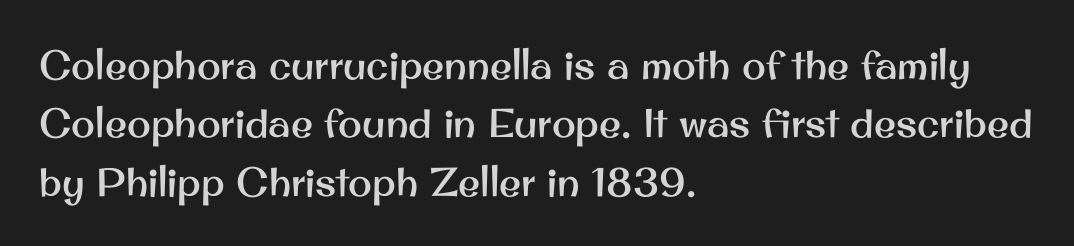
Q: Is the text italic (slanted)? A: No, it is upright.
Q: Is the typeface a serif or a sans-serif typeface? A: Sans-serif.
Q: Is the text underlined? A: No.
Q: How is the paragraph aligned? A: Left-aligned.
Q: Is the spacing between letters normal or unusually wide? A: Normal.
Q: Is the spacing between lines tight, normal or loose? A: Normal.
Q: Width (condensed, normal, or wide)? A: Normal.
Q: Stroke contrast? A: Medium.
Q: x-height? A: Small.
Q: Monospaced? A: No.
